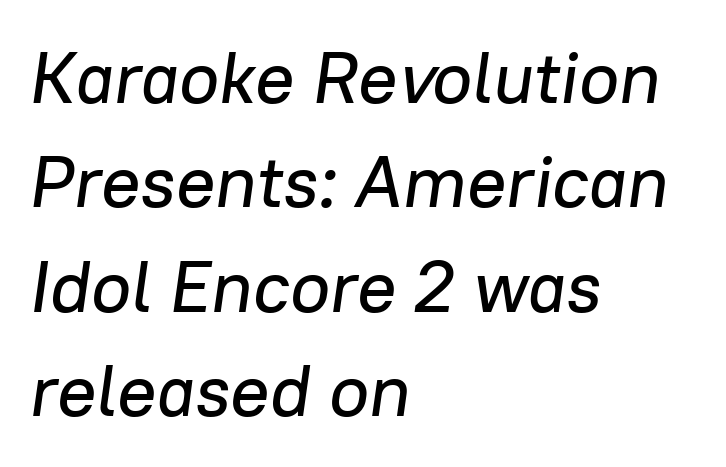
Q: Is the text italic (slanted)? A: Yes, it leans right by about 8 degrees.
Q: Is the text underlined? A: No.
Q: How is the paragraph aligned? A: Left-aligned.
Q: Is the spacing between letters normal or unusually wide? A: Normal.
Q: Is the spacing between lines tight, normal or loose? A: Normal.
Q: Width (condensed, normal, or wide)? A: Normal.
Q: Stroke contrast? A: Low.
Q: x-height? A: Medium.
Q: Monospaced? A: No.
